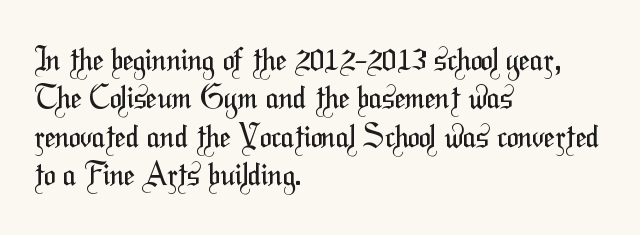
{"serif": "no", "bold": "no", "weight": "regular", "width": "condensed", "stroke_contrast": "medium", "x_height": "medium", "monospaced": "no", "underline": "no", "align": "left", "line_spacing_ratio": 1.24, "letter_spacing": "normal", "letter_spacing_em": 0.0, "glyph_px": 31}
